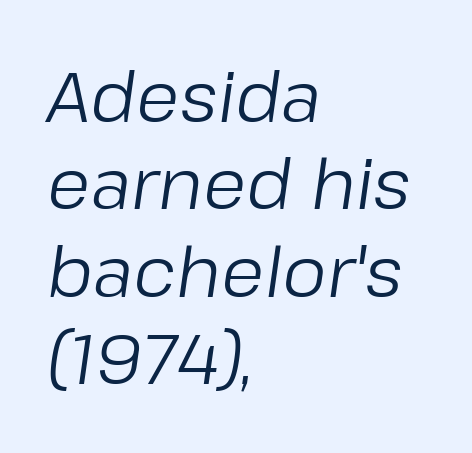
Tracking here is standard; glyphs follow each other at the usual distance. Notice how the passage keeps a crisp vertical edge on the left only. Looking at the ascenders, they clearly lean. Descenders are the only things crossing below the line.
